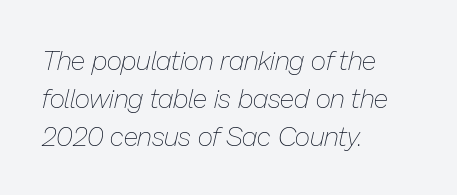
{"italic": "yes", "lean": "right", "slant_degrees": 13, "bold": "no", "underline": "no", "align": "left", "line_spacing": "normal", "line_spacing_ratio": 1.41, "letter_spacing": "normal", "letter_spacing_em": 0.0, "glyph_px": 27}
